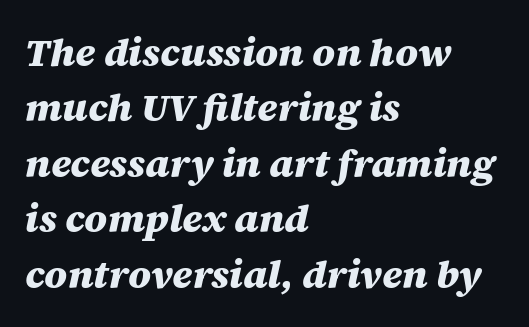
What stands out about the letter spacing? Nothing — it is the standard amount. You'd pick this weight for a headline — it's a proper bold. The glyphs are unaccompanied by any horizontal stroke below them. Here the designer chose a conventional face with non-uniform glyph widths. These lines were composed using italics.
